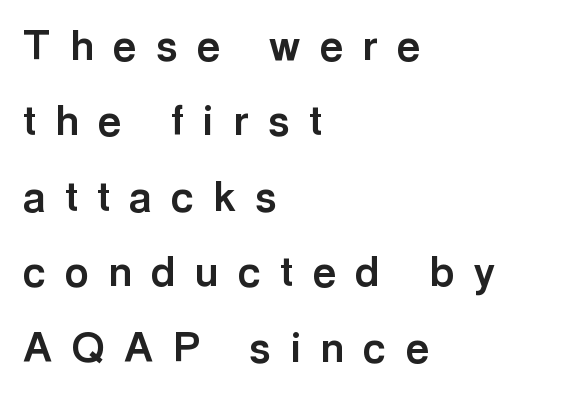
{"serif": "no", "italic": "no", "bold": "yes", "weight": "bold", "width": "normal", "x_height": "medium", "monospaced": "no", "underline": "no", "align": "left", "line_spacing_ratio": 1.84, "letter_spacing": "wide", "letter_spacing_em": 0.47, "glyph_px": 41}
